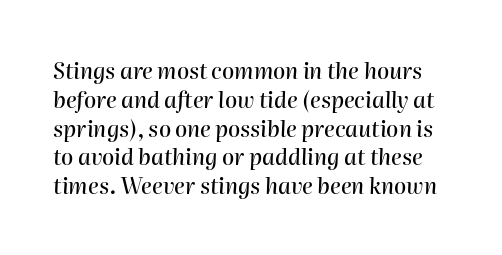
The image shows 22 px text type, italic (leaning right); set normal line spacing (1.31x), normal letter spacing, not underlined.
